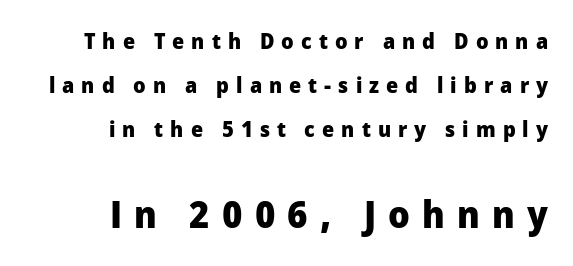
{"serif": "no", "italic": "no", "bold": "yes", "weight": "heavy", "width": "normal", "stroke_contrast": "low", "x_height": "medium", "monospaced": "no", "underline": "no", "align": "right", "line_spacing": "loose", "line_spacing_ratio": 2.0, "letter_spacing": "wide", "letter_spacing_em": 0.32, "larger_block": "second", "size_ratio": 1.73, "glyph_px": 38}
